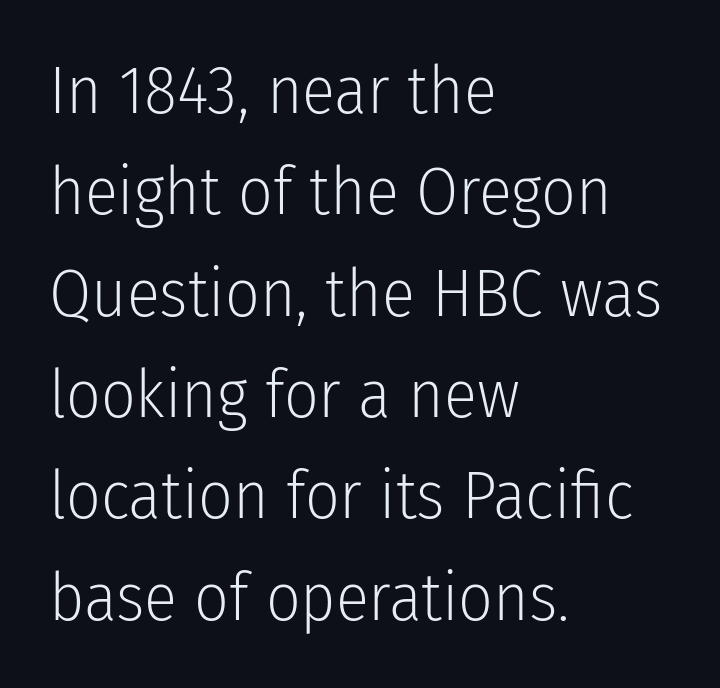
This sample has the flowing, uneven cadence of proportional lettering. Beneath every word, the page is bare. The horizontal fit of the characters is conventional and even. Every row of glyphs begins at an identical x-position on the left. This is sans-serif lettering, the kind often seen on screens and signage. Whoever set this chose a conventional vertical rhythm.
